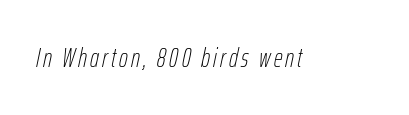
Q: Is the text bold? A: No.
Q: Is the text italic (slanted)? A: Yes, it leans right by about 12 degrees.
Q: Is the text underlined? A: No.
